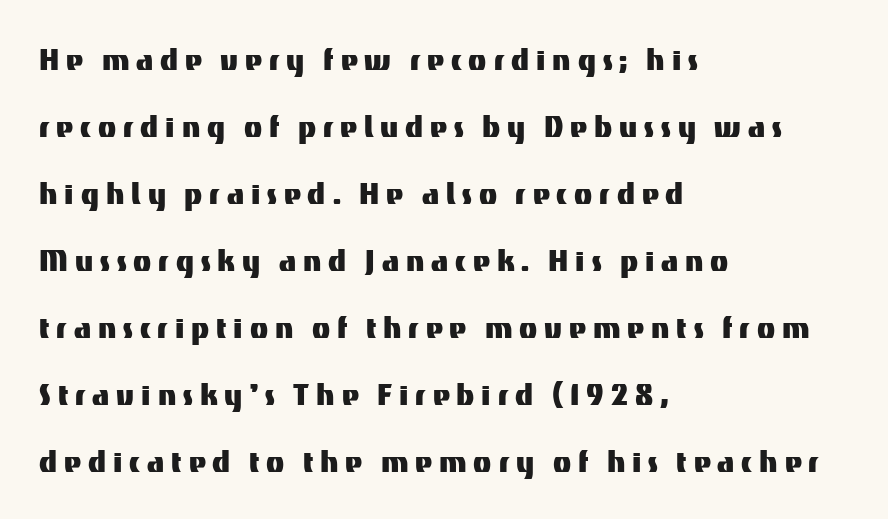
Visually the block forms a straight wall on the left and a jagged coastline on the right. This sample has the flowing, uneven cadence of proportional lettering. The text was rendered using a sans face with plain stroke endings. Does the lettering tilt? It doesn't — this is upright.
